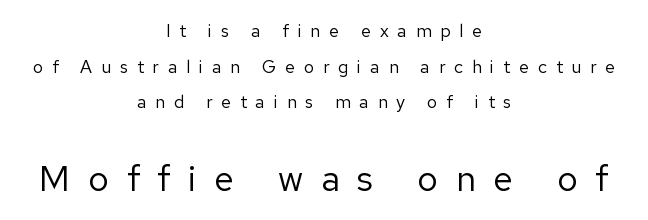
The image shows 36 px regular-weight sans-serif type, upright; set centered, loose line spacing (1.98x), unusually wide letter spacing (+0.49 em), not underlined; the second (bottom) block is 2.0x larger; low stroke contrast and a medium x-height.
